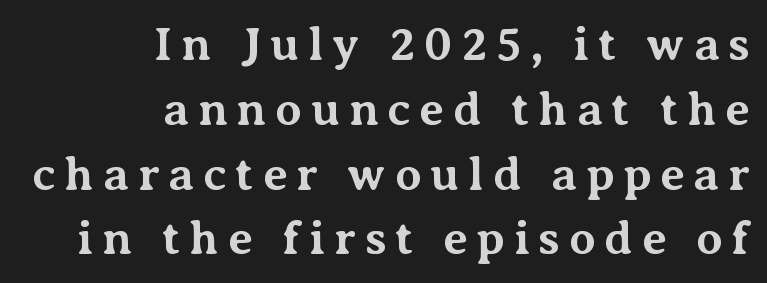
{"serif": "yes", "italic": "no", "bold": "yes", "weight": "bold", "width": "normal", "stroke_contrast": "medium", "x_height": "medium", "monospaced": "no", "underline": "no", "align": "right", "line_spacing": "normal", "line_spacing_ratio": 1.35, "glyph_px": 48}
